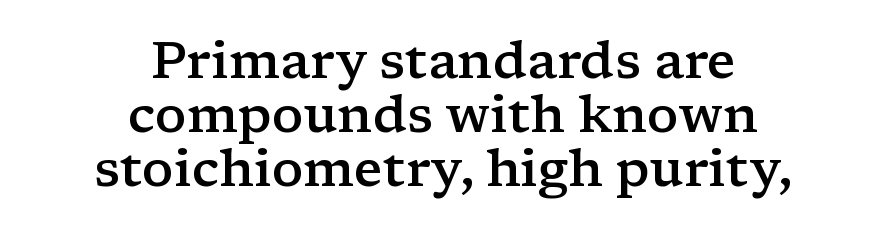
The image shows 52 px semibold, wide serif type, upright; set centered, tight line spacing (1.04x), normal letter spacing, not underlined; low stroke contrast and a medium x-height.
